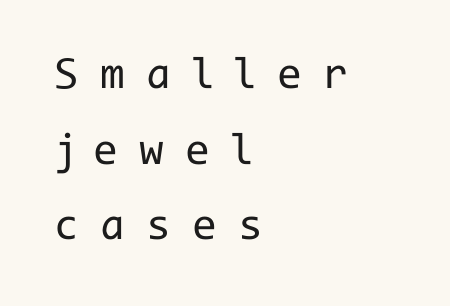
{"serif": "no", "italic": "no", "bold": "no", "weight": "regular", "width": "normal", "stroke_contrast": "low", "x_height": "medium", "monospaced": "yes", "underline": "no", "align": "left", "line_spacing": "normal", "line_spacing_ratio": 1.68, "letter_spacing": "wide", "letter_spacing_em": 0.47, "glyph_px": 45}
